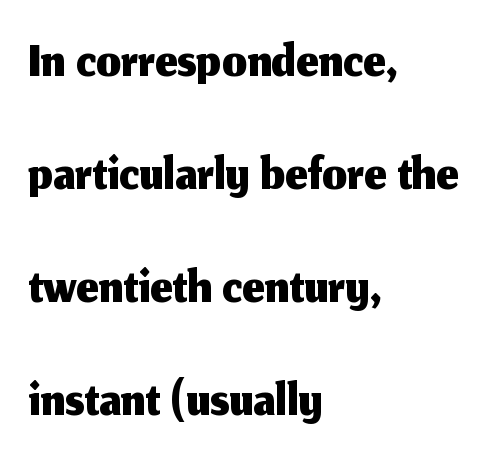
The image shows 78 px sans-serif type, upright; set left-aligned, normal line spacing (1.45x), normal letter spacing, not underlined; medium stroke contrast and a medium x-height.
